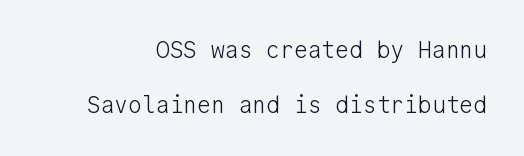
Leading is clearly above the norm, producing a sparse column. Honestly, the letter spacing is just normal — you wouldn't notice it. The characters are drawn with everyday or finer stroke widths. Posture: straight, roman, zero tilt. Any mark beneath the type? The region is blank.
